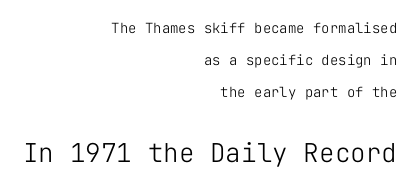
{"italic": "no", "bold": "no", "underline": "no", "align": "right", "line_spacing": "loose", "line_spacing_ratio": 2.28, "letter_spacing": "normal", "letter_spacing_em": 0.0, "larger_block": "second", "size_ratio": 1.86, "glyph_px": 26}
